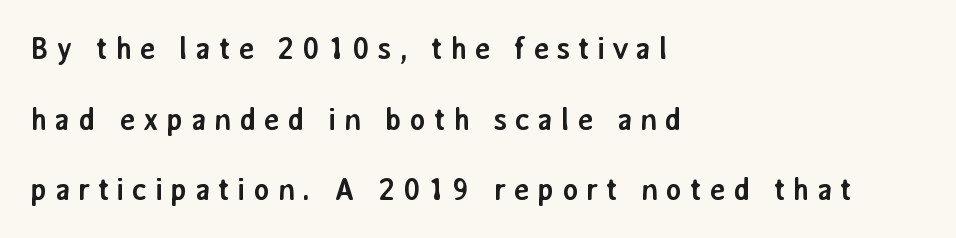
{"serif": "no", "italic": "no", "bold": "yes", "weight": "semibold", "width": "normal", "stroke_contrast": "low", "x_height": "medium", "monospaced": "no", "underline": "no", "align": "left", "line_spacing": "loose", "line_spacing_ratio": 2.28, "letter_spacing": "wide", "letter_spacing_em": 0.23, "glyph_px": 31}
